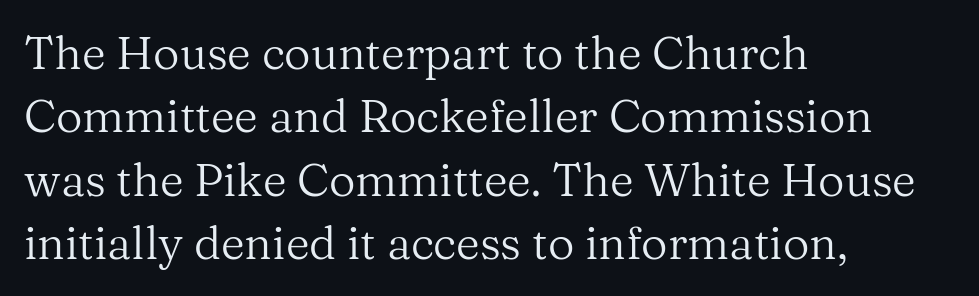
{"serif": "yes", "italic": "no", "bold": "no", "weight": "regular", "width": "normal", "stroke_contrast": "medium", "x_height": "medium", "monospaced": "no", "underline": "no", "align": "left", "line_spacing": "normal", "line_spacing_ratio": 1.38, "letter_spacing": "normal", "letter_spacing_em": 0.0, "glyph_px": 46}
